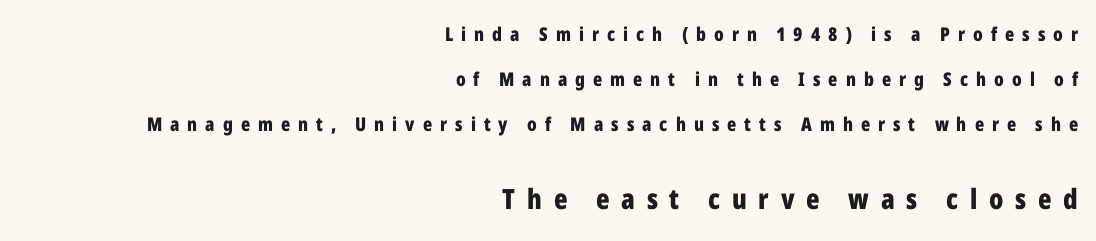
Q: Is the text bold? A: Yes.
Q: Is the text italic (slanted)? A: No, it is upright.
Q: Is the typeface a serif or a sans-serif typeface? A: Sans-serif.
Q: Is the text underlined? A: No.
Q: How is the paragraph aligned? A: Right-aligned.
Q: Is the spacing between letters normal or unusually wide? A: Unusually wide.
Q: Is the spacing between lines tight, normal or loose? A: Loose.
Q: Which block of text is set in a larger size, the first (top) or the second (bottom)? A: The second (bottom) one.
Q: Width (condensed, normal, or wide)? A: Condensed.
Q: Stroke contrast? A: Low.
Q: x-height? A: Medium.
Q: Monospaced? A: No.
